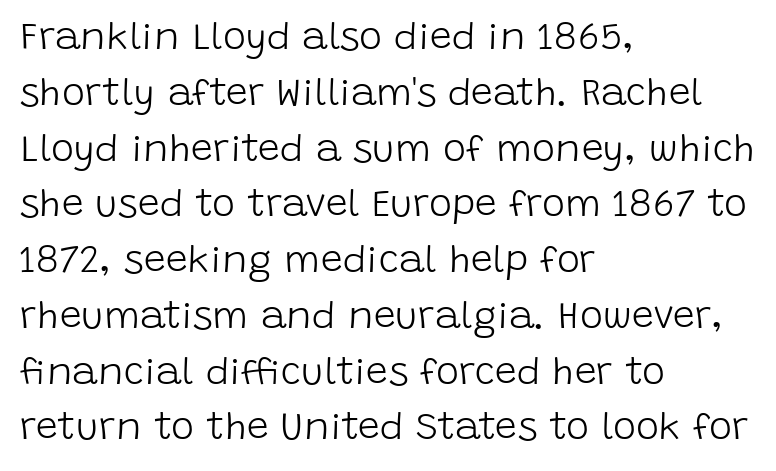
Q: Is the text bold? A: No.
Q: Is the text italic (slanted)? A: No, it is upright.
Q: Is the typeface a serif or a sans-serif typeface? A: Sans-serif.
Q: Is the text underlined? A: No.
Q: How is the paragraph aligned? A: Left-aligned.
Q: Is the spacing between letters normal or unusually wide? A: Normal.
Q: Is the spacing between lines tight, normal or loose? A: Normal.
Q: Width (condensed, normal, or wide)? A: Normal.
Q: Stroke contrast? A: Low.
Q: x-height? A: Large.
Q: Monospaced? A: No.
